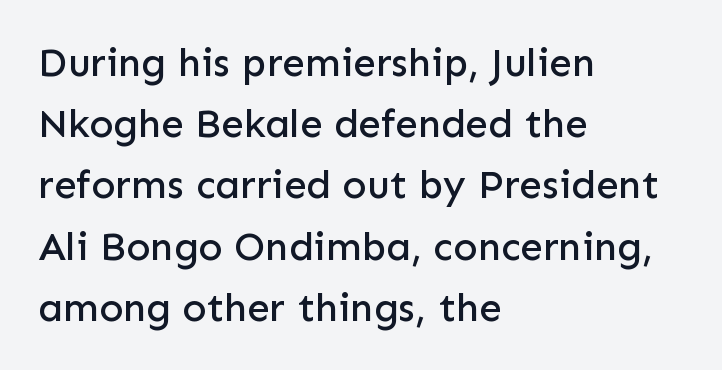
Q: Is the text italic (slanted)? A: No, it is upright.
Q: Is the typeface a serif or a sans-serif typeface? A: Sans-serif.
Q: Is the text underlined? A: No.
Q: How is the paragraph aligned? A: Left-aligned.
Q: Is the spacing between letters normal or unusually wide? A: Normal.
Q: Is the spacing between lines tight, normal or loose? A: Normal.
Q: Width (condensed, normal, or wide)? A: Normal.
Q: Stroke contrast? A: Low.
Q: x-height? A: Medium.
Q: Monospaced? A: No.
